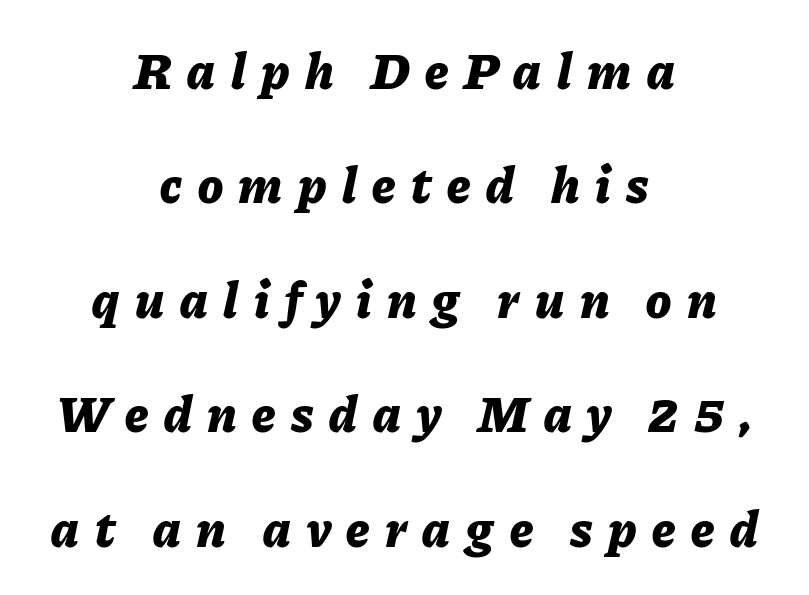
The image shows 52 px bold type, italic (leaning right); set centered, loose line spacing (2.2x), unusually wide letter spacing (+0.3 em), not underlined; low stroke contrast and a medium x-height.
